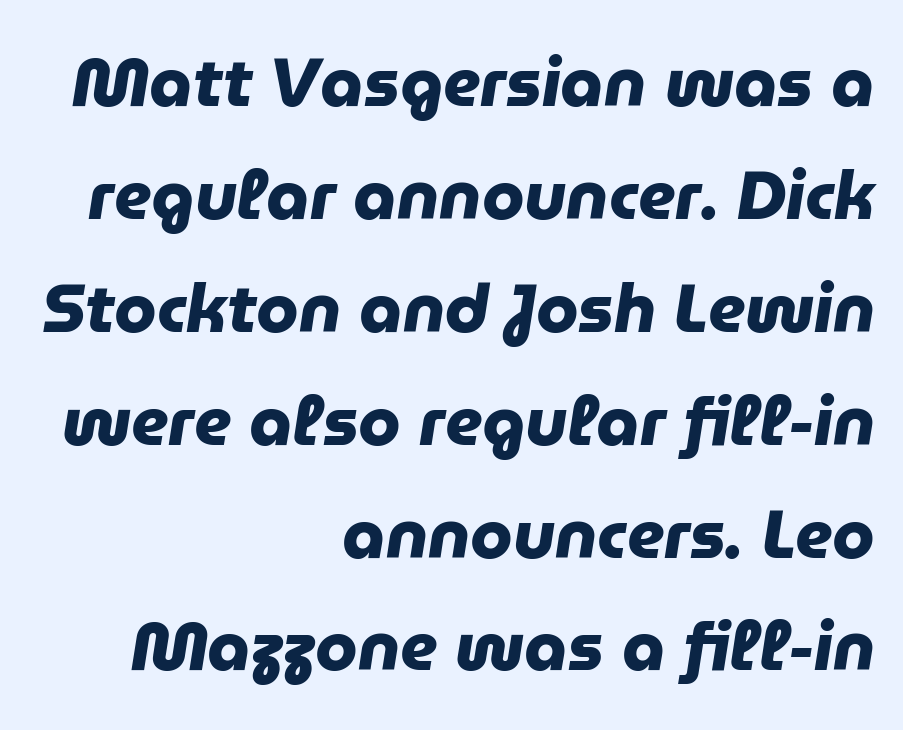
The image shows 68 px heavy sans-serif type; set right-aligned, normal line spacing (1.66x), normal letter spacing, not underlined; low stroke contrast and a medium x-height.
